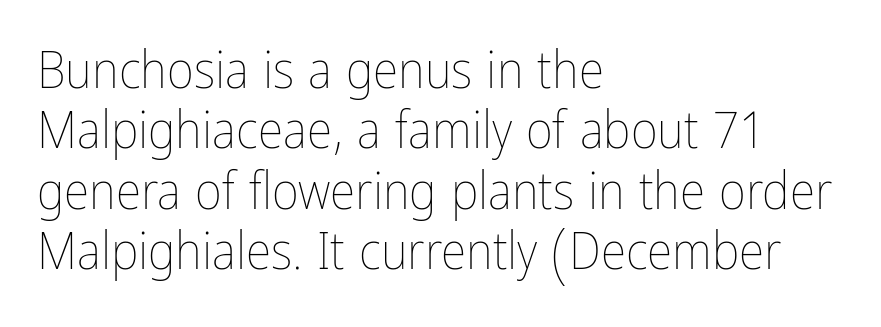
Line starts are locked; line ends wander. Spacing verdict: proportional, widths tailored to each character. No heavy texture on the line: the type isn't bold. Type without underlining. Posture: straight, roman, zero tilt.
